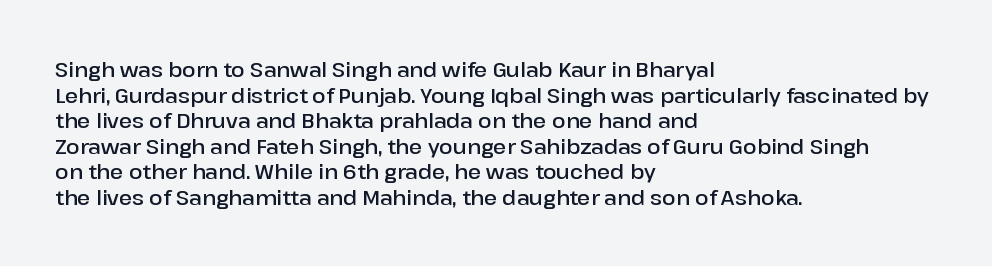
Q: Is the text bold? A: Semi-bold.
Q: Is the text italic (slanted)? A: No, it is upright.
Q: Is the text underlined? A: No.
Q: How is the paragraph aligned? A: Left-aligned.
Q: Is the spacing between letters normal or unusually wide? A: Normal.
Q: Is the spacing between lines tight, normal or loose? A: Normal.
